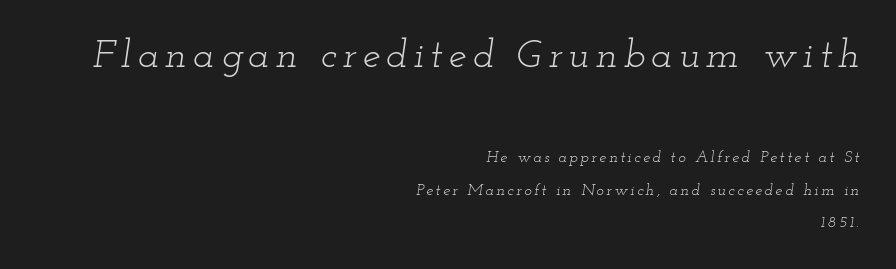
{"serif": "yes", "italic": "yes", "lean": "right", "slant_degrees": 12, "bold": "no", "weight": "light", "width": "wide", "stroke_contrast": "low", "x_height": "small", "monospaced": "no", "underline": "no", "align": "right", "line_spacing": "loose", "line_spacing_ratio": 2.03, "larger_block": "first", "size_ratio": 2.5, "glyph_px": 40}
